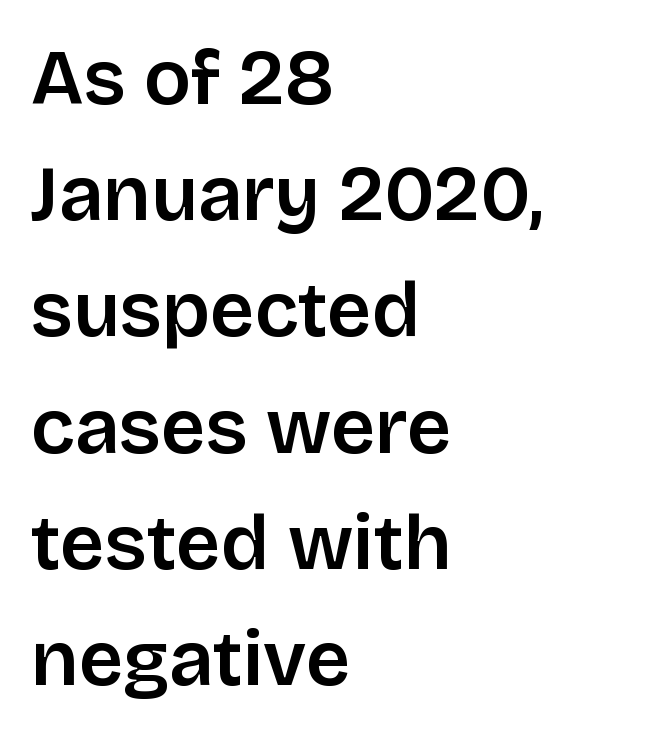
Q: Is the text italic (slanted)? A: No, it is upright.
Q: Is the typeface a serif or a sans-serif typeface? A: Sans-serif.
Q: Is the text underlined? A: No.
Q: How is the paragraph aligned? A: Left-aligned.
Q: Is the spacing between letters normal or unusually wide? A: Normal.
Q: Is the spacing between lines tight, normal or loose? A: Normal.
Q: Width (condensed, normal, or wide)? A: Normal.
Q: Stroke contrast? A: Low.
Q: x-height? A: Large.
Q: Monospaced? A: No.
